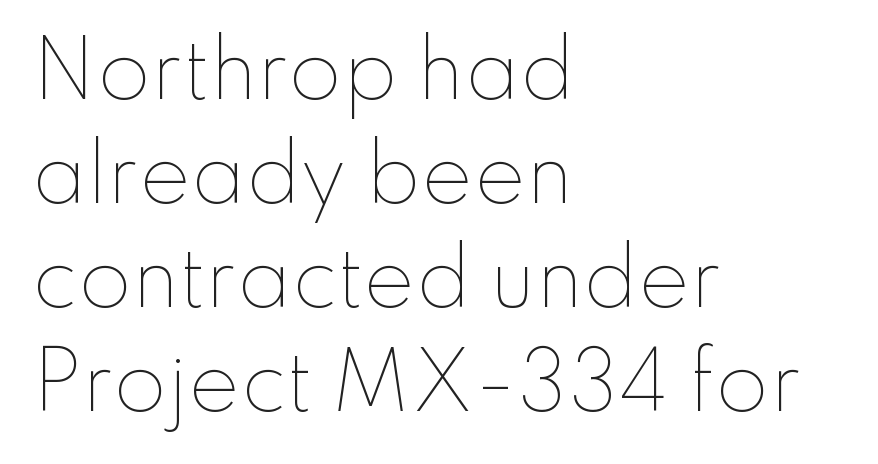
{"italic": "no", "bold": "no", "weight": "thin", "width": "normal", "stroke_contrast": "low", "x_height": "small", "monospaced": "no", "underline": "no", "align": "left", "line_spacing": "normal", "line_spacing_ratio": 1.35, "letter_spacing": "normal", "letter_spacing_em": 0.0, "glyph_px": 77}
